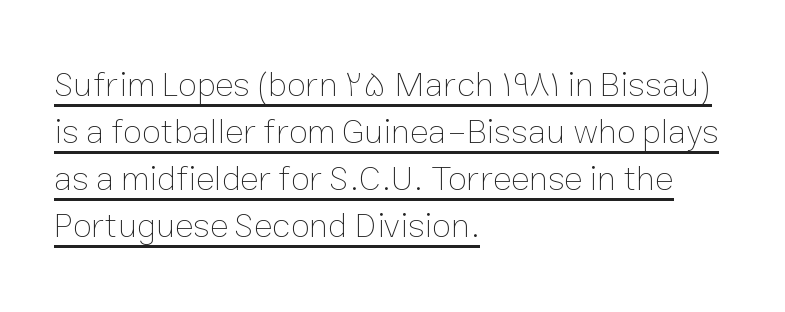
Q: Is the text bold? A: No.
Q: Is the text italic (slanted)? A: No, it is upright.
Q: Is the text underlined? A: Yes.
Q: How is the paragraph aligned? A: Left-aligned.
Q: Is the spacing between letters normal or unusually wide? A: Normal.
Q: Is the spacing between lines tight, normal or loose? A: Normal.
Q: Width (condensed, normal, or wide)? A: Normal.
Q: Stroke contrast? A: Low.
Q: x-height? A: Medium.
Q: Monospaced? A: No.
